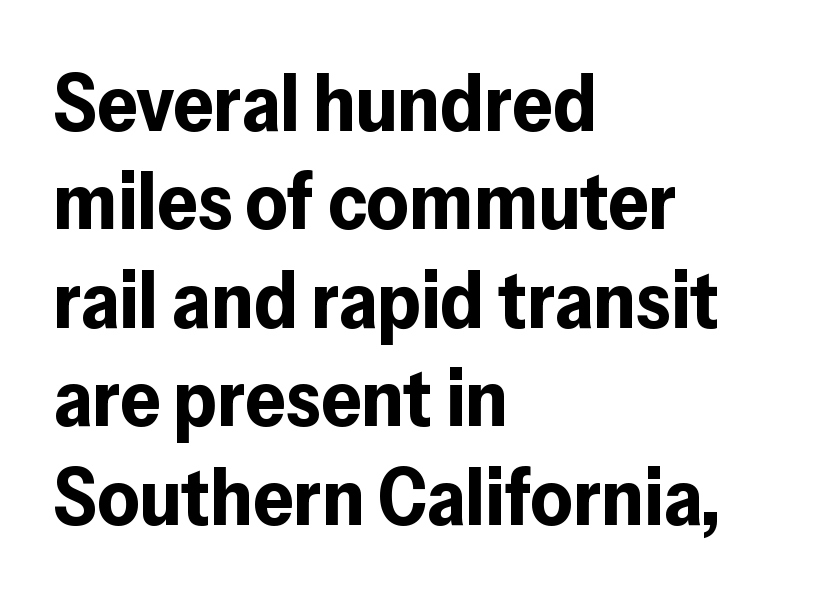
Q: Is the text bold? A: Yes.
Q: Is the text italic (slanted)? A: No, it is upright.
Q: Is the typeface a serif or a sans-serif typeface? A: Sans-serif.
Q: Is the text underlined? A: No.
Q: How is the paragraph aligned? A: Left-aligned.
Q: Is the spacing between letters normal or unusually wide? A: Normal.
Q: Width (condensed, normal, or wide)? A: Normal.
Q: Stroke contrast? A: Low.
Q: x-height? A: Medium.
Q: Monospaced? A: No.
